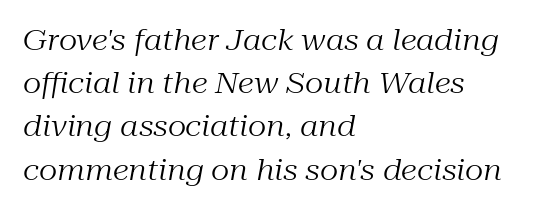
Q: Is the text bold? A: No.
Q: Is the text italic (slanted)? A: Yes, it leans right by about 10 degrees.
Q: Is the typeface a serif or a sans-serif typeface? A: Serif.
Q: Is the text underlined? A: No.
Q: How is the paragraph aligned? A: Left-aligned.
Q: Is the spacing between letters normal or unusually wide? A: Normal.
Q: Is the spacing between lines tight, normal or loose? A: Normal.
Q: Width (condensed, normal, or wide)? A: Normal.
Q: Stroke contrast? A: Medium.
Q: x-height? A: Medium.
Q: Monospaced? A: No.
